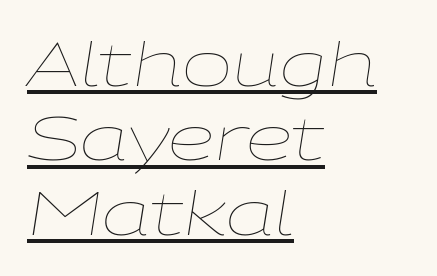
{"italic": "yes", "lean": "right", "slant_degrees": 9, "bold": "no", "weight": "thin", "width": "wide", "stroke_contrast": "low", "x_height": "medium", "monospaced": "no", "underline": "yes", "align": "left", "line_spacing_ratio": 1.24, "letter_spacing": "normal", "letter_spacing_em": 0.0, "glyph_px": 60}
